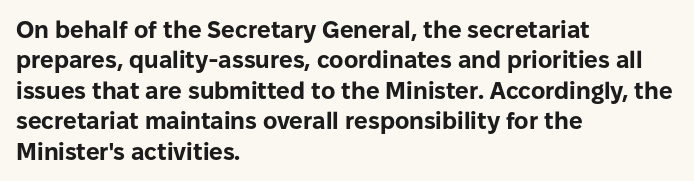
The glyphs are unaccompanied by any horizontal stroke below them. The leading is moderate, giving the passage an even texture. Left-aligned paragraph, ragged on the right. A full-strength bold gives these letters their thick strokes. This sample uses an upright cut, with every glyph sitting square on the baseline.
